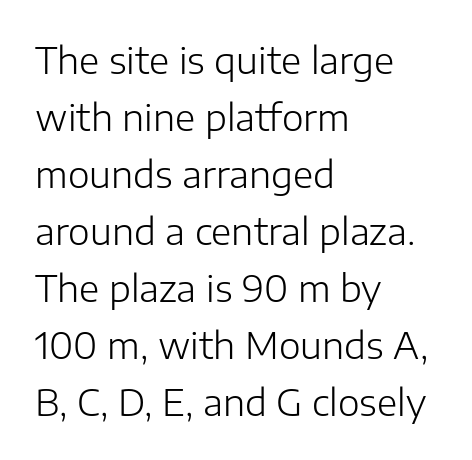
The lines in this sample share a left origin and differ only in where they stop. Default kerning and tracking; the words read as compact shapes. The font's upright variant was chosen for this text. The cut favours lightness, reaching ordinary text weight at its darkest.
